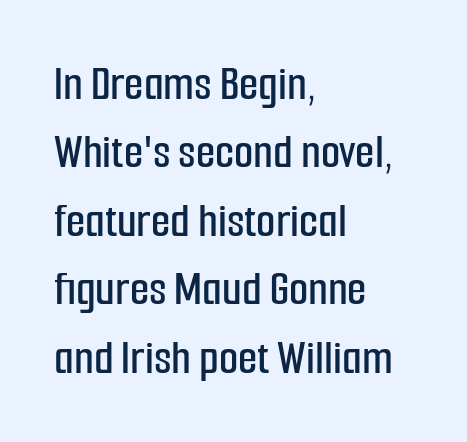
Q: Is the text italic (slanted)? A: No, it is upright.
Q: Is the typeface a serif or a sans-serif typeface? A: Sans-serif.
Q: Is the text underlined? A: No.
Q: How is the paragraph aligned? A: Left-aligned.
Q: Is the spacing between letters normal or unusually wide? A: Normal.
Q: Is the spacing between lines tight, normal or loose? A: Normal.
Q: Width (condensed, normal, or wide)? A: Condensed.
Q: Stroke contrast? A: Low.
Q: x-height? A: Medium.
Q: Monospaced? A: No.
